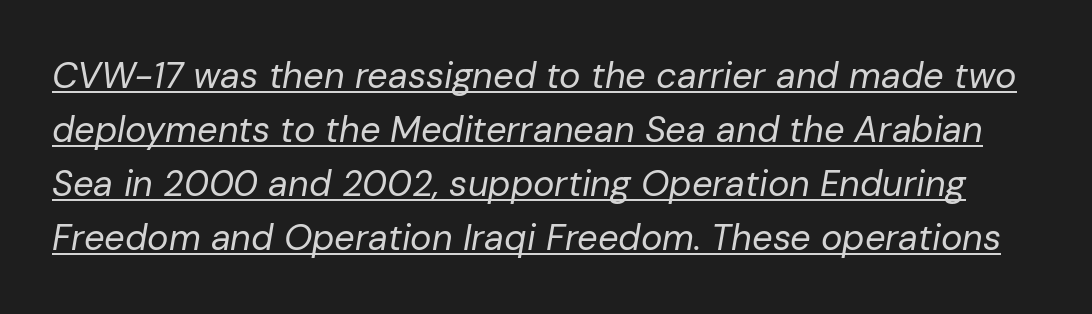
The image shows 36 px regular-weight type, italic (leaning right); set normal line spacing (1.5x), normal letter spacing, underlined; low stroke contrast and a medium x-height.
